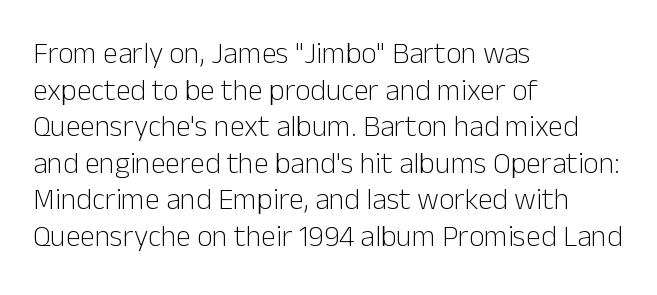
The image shows 30 px light sans-serif type, upright; set left-aligned, line spacing 1.22x, normal letter spacing, not underlined; low stroke contrast and a medium x-height.
